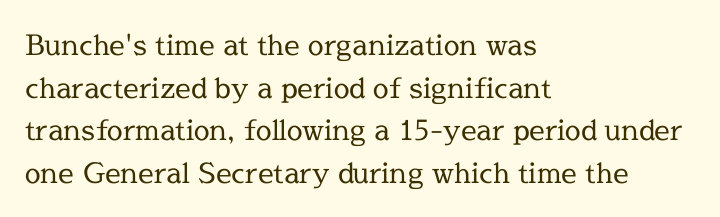
Q: Is the text bold? A: No.
Q: Is the text italic (slanted)? A: No, it is upright.
Q: Is the typeface a serif or a sans-serif typeface? A: Serif.
Q: Is the text underlined? A: No.
Q: How is the paragraph aligned? A: Left-aligned.
Q: Is the spacing between letters normal or unusually wide? A: Normal.
Q: Is the spacing between lines tight, normal or loose? A: Normal.
Q: Width (condensed, normal, or wide)? A: Normal.
Q: x-height? A: Medium.
Q: Monospaced? A: No.
